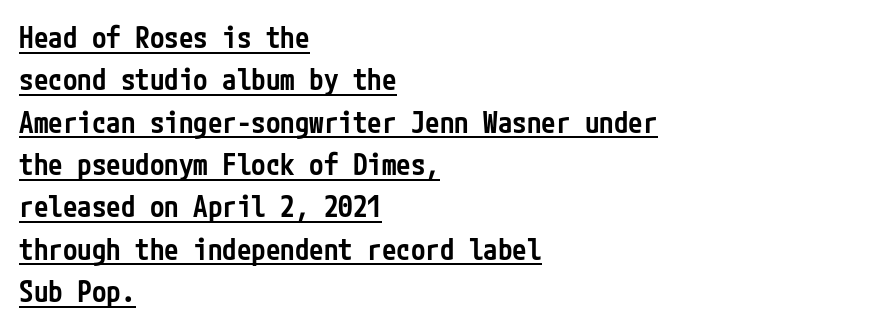
Vertically, the passage feels balanced, rows spaced as you'd expect. The paragraph has a hard left edge and a soft right edge. Inter-character spacing is left at the font's built-in metrics. Somebody hit Ctrl+U on this one — the words are underlined. Each glyph is drawn with semibold strokes, heavier than normal yet not fully bold. Notice how the stems are strictly vertical — no italics here.
